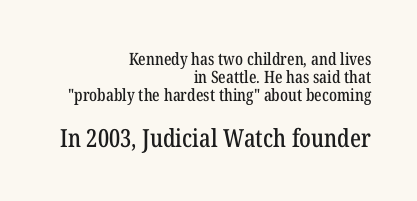
{"italic": "no", "underline": "no", "align": "right", "line_spacing": "tight", "line_spacing_ratio": 1.05, "letter_spacing": "normal", "letter_spacing_em": 0.0, "larger_block": "second", "size_ratio": 1.47, "glyph_px": 25}
